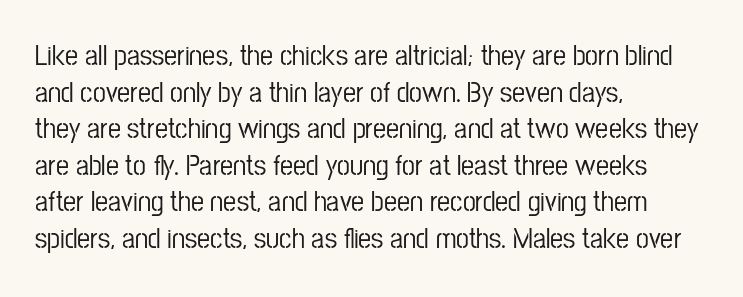
Do the characters align in a grid? No, the font is proportional. The letters stand straight up with perfectly vertical stems. If you drew a ruler down the left edge, every line would touch it. The space between consecutive lines is moderate. Underline: absent. The face used here is a sans, in the tradition of grotesques and geometrics.
